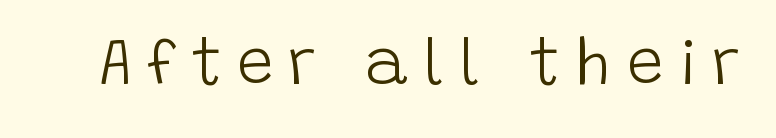
The space beneath each line is pristine and unruled. The weight would be labelled regular, book, light, or lighter still. Here the glyphs are tracked loosely, breaking word shapes into spaced letters. Stroke terminals: plain, sans-serif. Do the characters align in a grid? No, the font is proportional.
